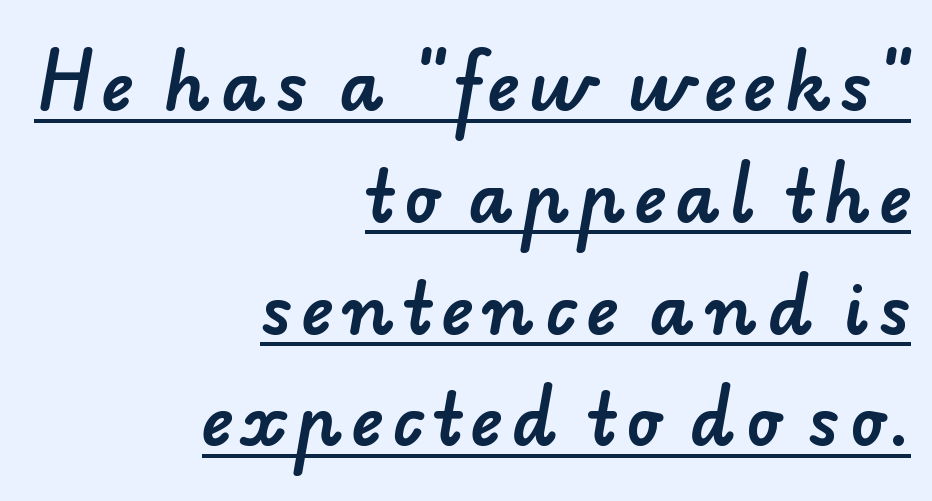
Q: Is the typeface a serif or a sans-serif typeface? A: Sans-serif.
Q: Is the text underlined? A: Yes.
Q: How is the paragraph aligned? A: Right-aligned.
Q: Is the spacing between lines tight, normal or loose? A: Normal.
Q: Width (condensed, normal, or wide)? A: Normal.
Q: Stroke contrast? A: Low.
Q: x-height? A: Small.
Q: Monospaced? A: No.
